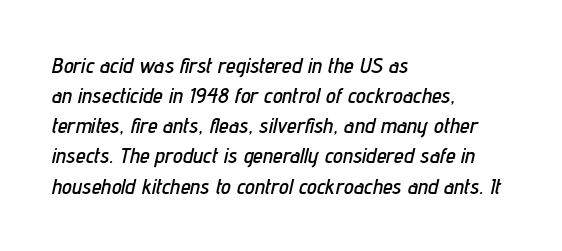
Q: Is the text italic (slanted)? A: Yes, it leans right by about 12 degrees.
Q: Is the text underlined? A: No.
Q: How is the paragraph aligned? A: Left-aligned.
Q: Is the spacing between letters normal or unusually wide? A: Normal.
Q: Is the spacing between lines tight, normal or loose? A: Normal.
